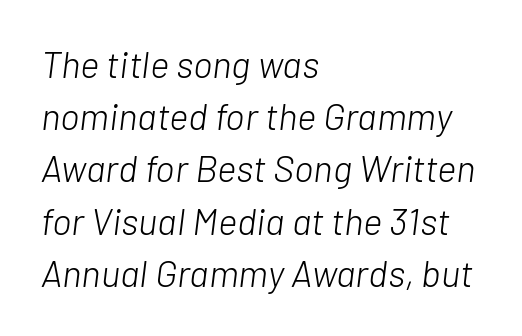
Glyph-to-glyph distance matches everyday printed text. Casual observation: everything's shoved over to the left. Check the space under the baseline: it is left empty. Italic: yes, the glyphs are oblique. Notice how descenders clear the ascenders below comfortably — that's standard leading.
